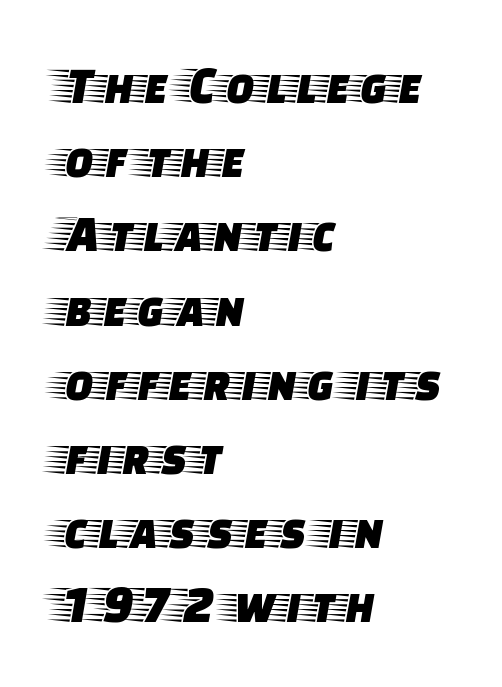
Q: Is the text italic (slanted)? A: Yes.
Q: Is the typeface a serif or a sans-serif typeface? A: Serif.
Q: Is the text underlined? A: No.
Q: How is the paragraph aligned? A: Left-aligned.
Q: Is the spacing between letters normal or unusually wide? A: Normal.
Q: Is the spacing between lines tight, normal or loose? A: Normal.
Q: Width (condensed, normal, or wide)? A: Wide.
Q: Stroke contrast? A: Low.
Q: x-height? A: Large.
Q: Monospaced? A: No.
